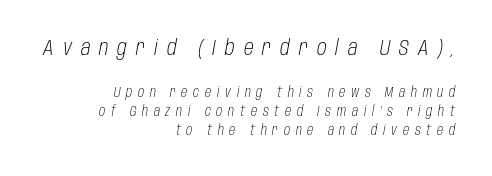
{"italic": "yes", "lean": "right", "slant_degrees": 10, "bold": "no", "underline": "no", "align": "right", "line_spacing": "normal", "line_spacing_ratio": 1.36, "letter_spacing": "wide", "letter_spacing_em": 0.41, "larger_block": "first", "size_ratio": 1.57, "glyph_px": 22}
